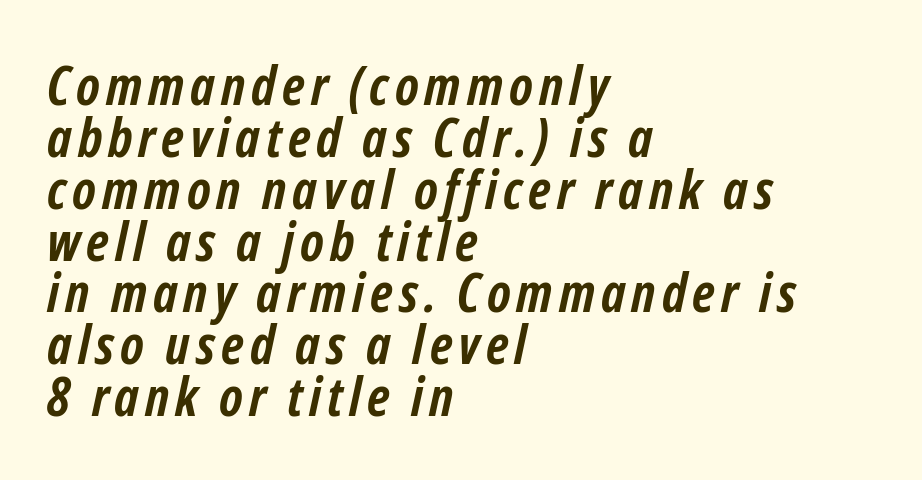
{"italic": "yes", "lean": "right", "slant_degrees": 12, "bold": "yes", "weight": "semibold", "width": "condensed", "stroke_contrast": "low", "x_height": "medium", "monospaced": "no", "underline": "no", "align": "left", "line_spacing": "tight", "line_spacing_ratio": 0.96, "glyph_px": 54}
